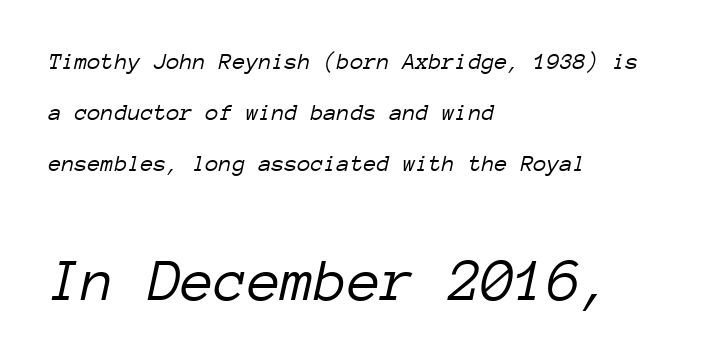
Q: Is the text bold? A: No.
Q: Is the text italic (slanted)? A: Yes, it leans right by about 12 degrees.
Q: Is the text underlined? A: No.
Q: How is the paragraph aligned? A: Left-aligned.
Q: Is the spacing between letters normal or unusually wide? A: Normal.
Q: Is the spacing between lines tight, normal or loose? A: Loose.
Q: Which block of text is set in a larger size, the first (top) or the second (bottom)? A: The second (bottom) one.
Q: Width (condensed, normal, or wide)? A: Normal.
Q: Stroke contrast? A: Low.
Q: x-height? A: Medium.
Q: Monospaced? A: Yes.
